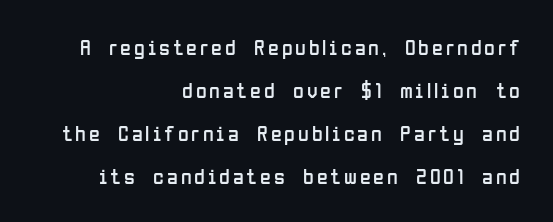
Q: Is the text bold? A: No.
Q: Is the text italic (slanted)? A: No, it is upright.
Q: Is the text underlined? A: No.
Q: How is the paragraph aligned? A: Right-aligned.
Q: Is the spacing between lines tight, normal or loose? A: Loose.
